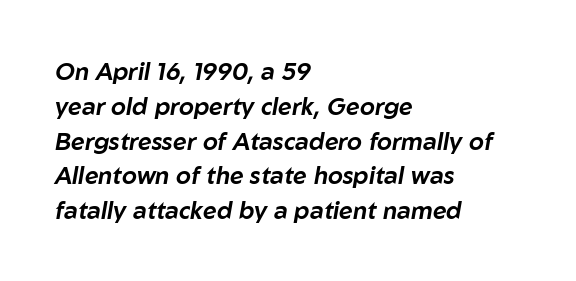
{"italic": "yes", "lean": "right", "slant_degrees": 10, "underline": "no", "align": "left", "line_spacing": "normal", "line_spacing_ratio": 1.45, "letter_spacing": "normal", "letter_spacing_em": 0.0, "glyph_px": 24}
